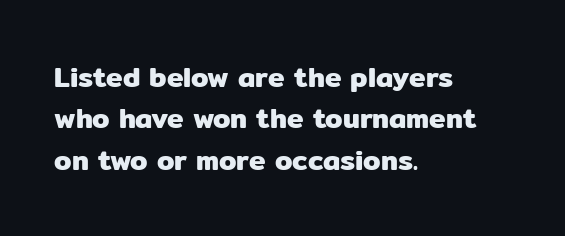
The image shows 28 px sans-serif type, upright; set left-aligned, normal line spacing (1.48x), normal letter spacing, not underlined; low stroke contrast and a medium x-height.
